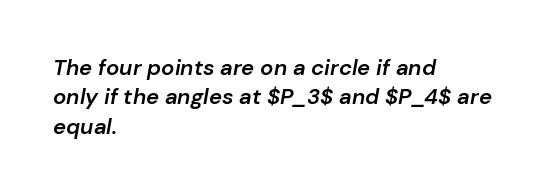
The image shows 22 px text type, italic (leaning right); set left-aligned, normal line spacing (1.33x), normal letter spacing, not underlined.
